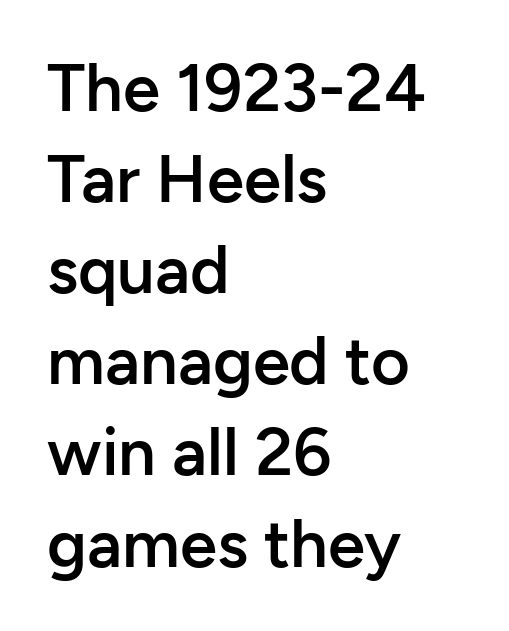
{"serif": "no", "italic": "no", "bold": "semi", "weight": "semibold", "width": "normal", "stroke_contrast": "low", "x_height": "medium", "monospaced": "no", "underline": "no", "align": "left", "line_spacing": "normal", "line_spacing_ratio": 1.36, "letter_spacing": "normal", "letter_spacing_em": 0.0, "glyph_px": 67}
